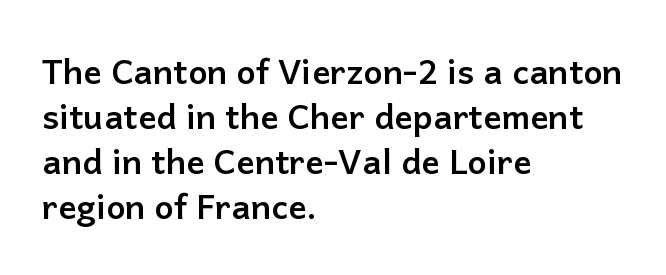
The image shows 34 px semibold sans-serif type, upright; set left-aligned, normal line spacing (1.32x), normal letter spacing, not underlined; low stroke contrast and a medium x-height.
